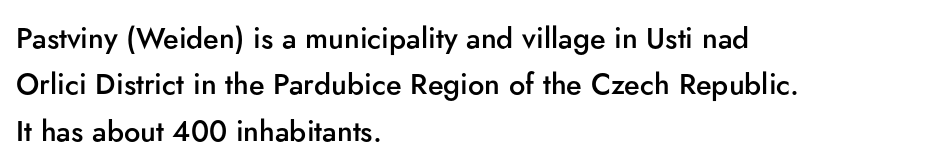
Q: Is the text bold? A: Semi-bold.
Q: Is the text italic (slanted)? A: No, it is upright.
Q: Is the typeface a serif or a sans-serif typeface? A: Sans-serif.
Q: Is the text underlined? A: No.
Q: How is the paragraph aligned? A: Left-aligned.
Q: Is the spacing between letters normal or unusually wide? A: Normal.
Q: Is the spacing between lines tight, normal or loose? A: Normal.
Q: Width (condensed, normal, or wide)? A: Normal.
Q: Stroke contrast? A: Low.
Q: x-height? A: Small.
Q: Monospaced? A: No.
